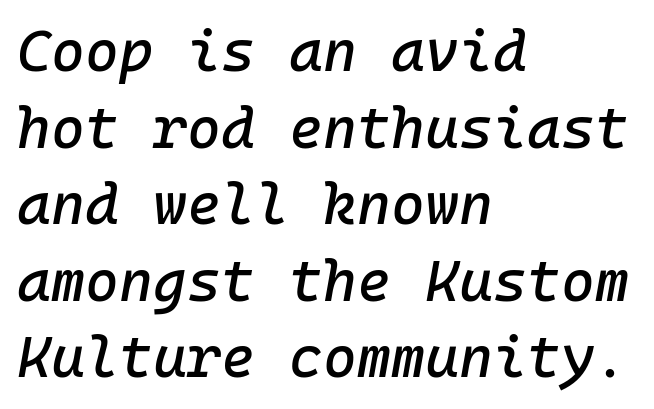
Q: Is the text italic (slanted)? A: Yes, it leans right by about 10 degrees.
Q: Is the text underlined? A: No.
Q: How is the paragraph aligned? A: Left-aligned.
Q: Is the spacing between letters normal or unusually wide? A: Normal.
Q: Is the spacing between lines tight, normal or loose? A: Normal.
Q: Width (condensed, normal, or wide)? A: Normal.
Q: Stroke contrast? A: Low.
Q: x-height? A: Medium.
